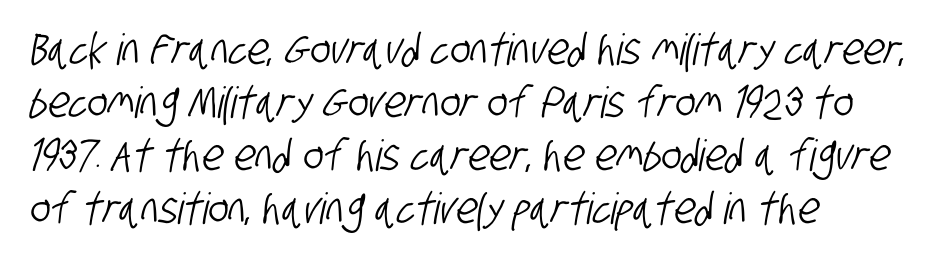
Serifs: no, the terminals of the letterforms are clean. Honestly, the letter spacing is just normal — you wouldn't notice it. A typesetter would call this proportional, since set widths differ per character. Bare-footed words on every line. In CSS terms this would be text-align: left.
